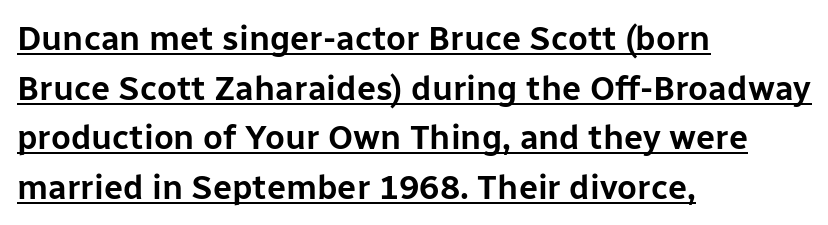
The image shows 34 px sans-serif type, upright; set left-aligned, normal line spacing (1.46x), normal letter spacing, underlined; low stroke contrast and a medium x-height.
